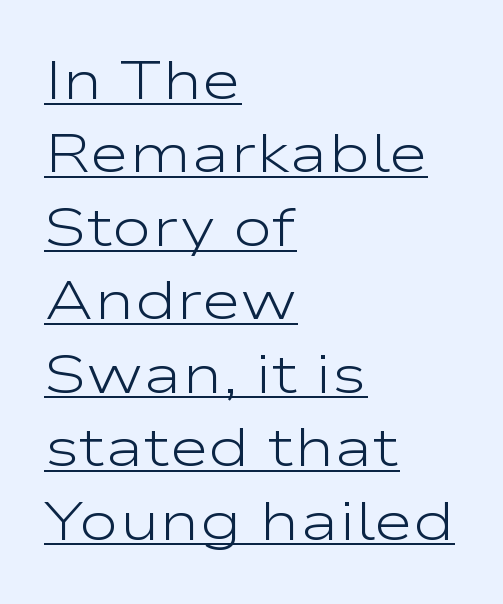
Observe the ordinary spacing: letters are neighbours, not strangers. A continuous stroke trails under the words, as in a hyperlink. This block has exactly the height ordinary leading produces. This rendering uses left alignment, leaving the right contour irregular. Is this a fixed-width face? No — the glyphs have proportional, varying widths. It's the straight-up-and-down kind of type.
